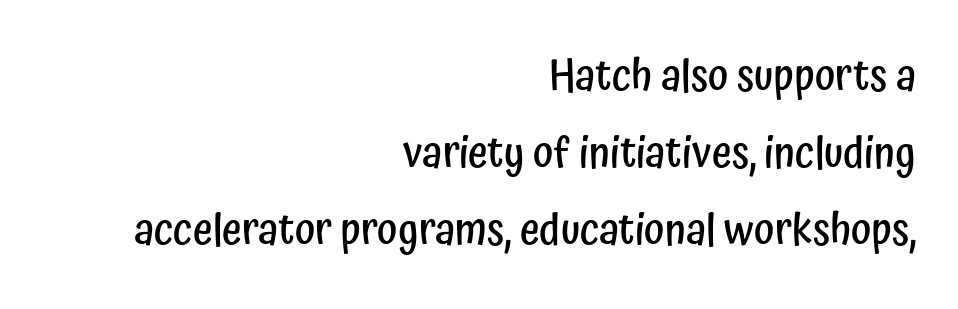
{"serif": "no", "italic": "no", "bold": "semi", "weight": "semibold", "width": "condensed", "stroke_contrast": "low", "x_height": "medium", "monospaced": "no", "underline": "no", "align": "right", "line_spacing_ratio": 1.79, "letter_spacing": "normal", "letter_spacing_em": 0.0, "glyph_px": 43}
